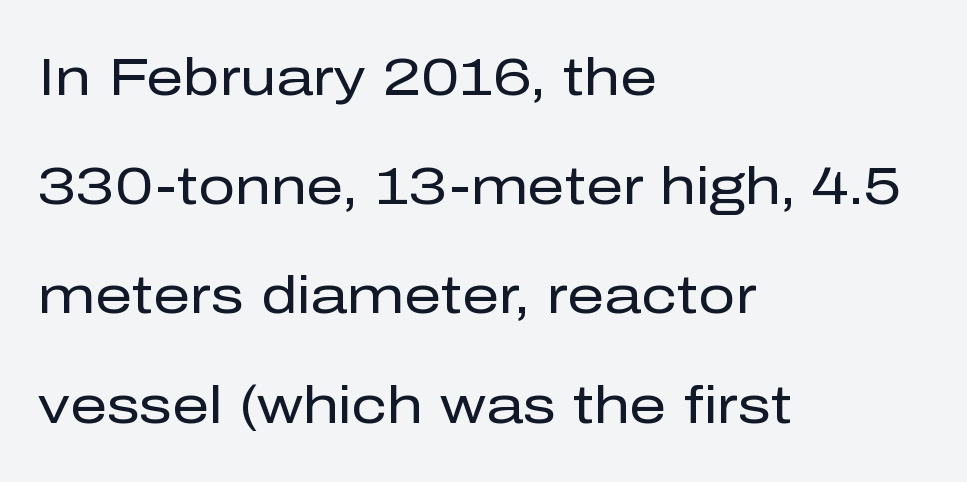
{"serif": "no", "italic": "no", "bold": "no", "weight": "regular", "width": "normal", "stroke_contrast": "low", "x_height": "medium", "monospaced": "no", "underline": "no", "align": "left", "line_spacing": "loose", "line_spacing_ratio": 2.1, "letter_spacing": "normal", "letter_spacing_em": 0.0, "glyph_px": 52}
